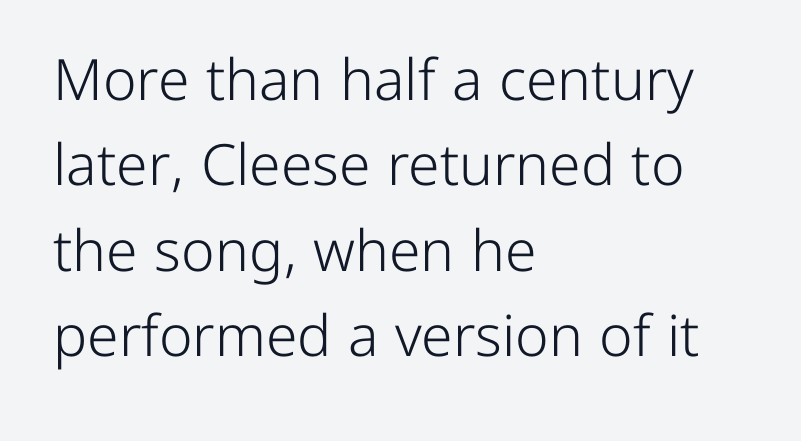
{"serif": "no", "italic": "no", "bold": "no", "weight": "light", "width": "normal", "stroke_contrast": "low", "x_height": "medium", "monospaced": "no", "underline": "no", "align": "left", "line_spacing": "normal", "line_spacing_ratio": 1.5, "letter_spacing": "normal", "letter_spacing_em": 0.0, "glyph_px": 57}
